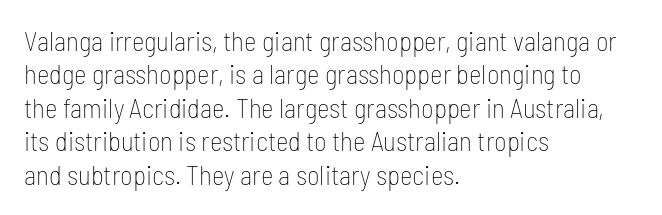
Q: Is the text bold? A: No.
Q: Is the text italic (slanted)? A: No, it is upright.
Q: Is the text underlined? A: No.
Q: How is the paragraph aligned? A: Left-aligned.
Q: Is the spacing between letters normal or unusually wide? A: Normal.
